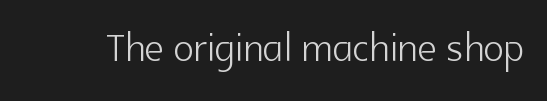
The image shows 54 px light sans-serif type, upright; set normal letter spacing, not underlined; a medium x-height.
